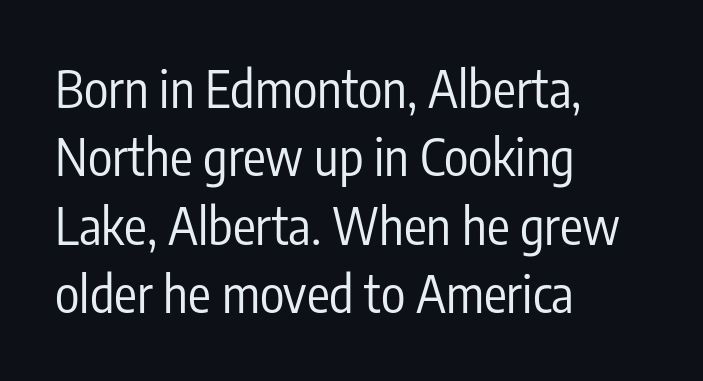
{"serif": "no", "italic": "no", "bold": "no", "weight": "regular", "width": "condensed", "stroke_contrast": "low", "x_height": "medium", "monospaced": "no", "underline": "no", "align": "left", "line_spacing": "normal", "line_spacing_ratio": 1.34, "letter_spacing": "normal", "letter_spacing_em": 0.0, "glyph_px": 51}
